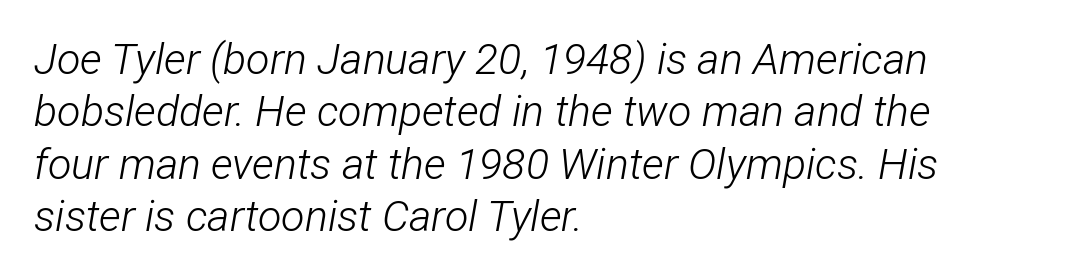
{"italic": "yes", "lean": "right", "slant_degrees": 12, "bold": "no", "weight": "light", "width": "condensed", "stroke_contrast": "low", "x_height": "medium", "monospaced": "no", "underline": "no", "align": "left", "line_spacing_ratio": 1.22, "letter_spacing": "normal", "letter_spacing_em": 0.0, "glyph_px": 43}
